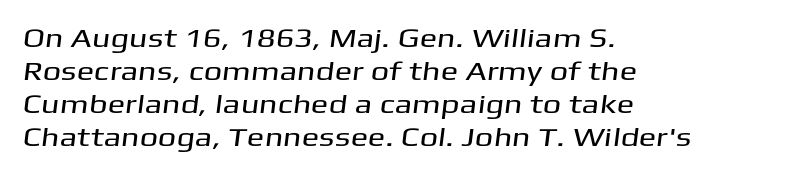
{"underline": "no", "align": "left", "line_spacing": "normal", "line_spacing_ratio": 1.27, "letter_spacing": "normal", "letter_spacing_em": 0.0, "glyph_px": 26}
